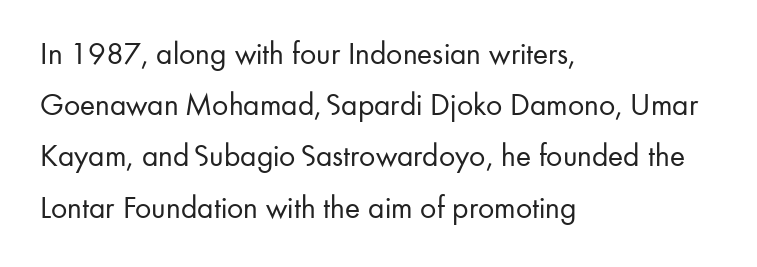
Successive baselines arrive at the customary interval. This is not heavy type; no bold has been used. Character widths vary here, with narrow letters taking less room than wide ones. Observe the ordinary spacing: letters are neighbours, not strangers. Horizontally, the lines are justified to the leading edge only. The letters stand straight up with perfectly vertical stems.
